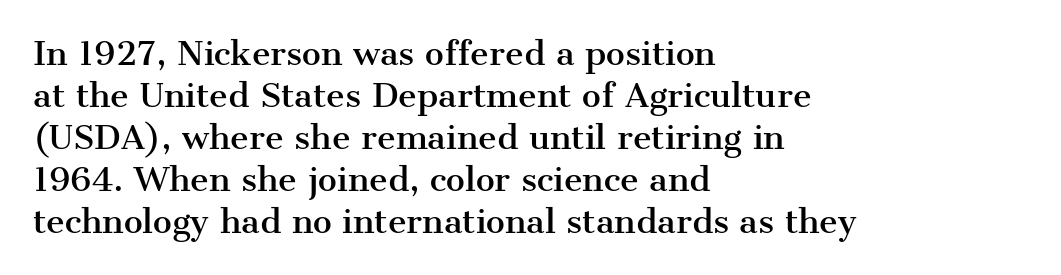
The image shows 32 px serif type, upright; set left-aligned, normal line spacing (1.31x), normal letter spacing, not underlined; medium stroke contrast and a medium x-height.
